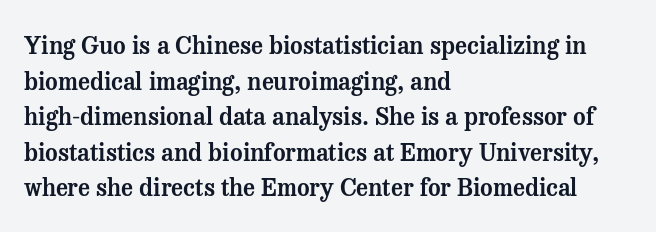
The image shows 24 px text type, upright; set left-aligned, normal line spacing (1.48x), normal letter spacing, not underlined.
